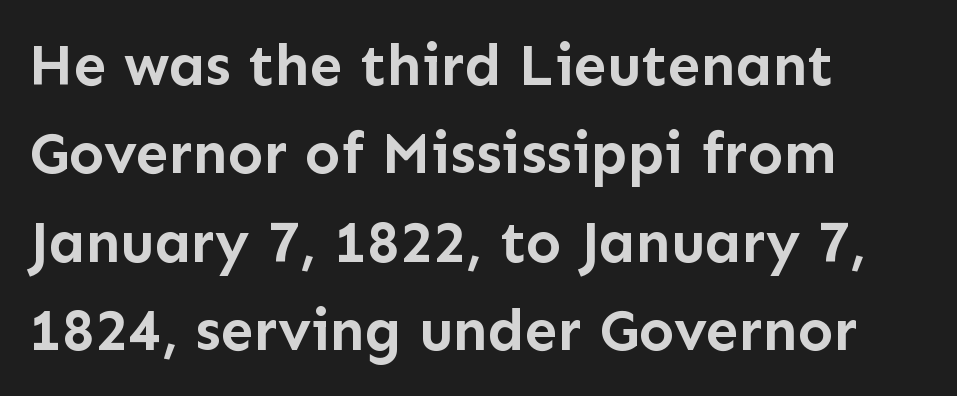
The image shows 59 px semibold sans-serif type, upright; set left-aligned, normal line spacing (1.5x), normal letter spacing, not underlined; low stroke contrast and a medium x-height.
